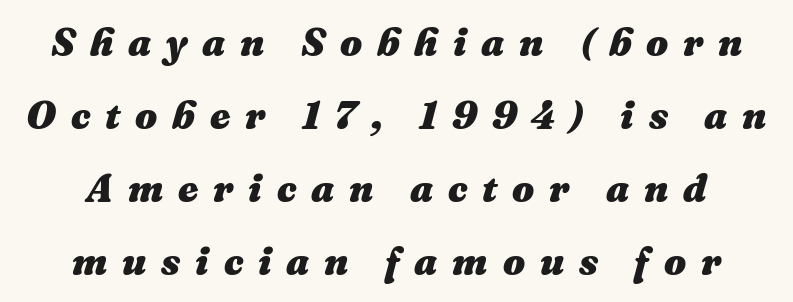
Q: Is the text bold? A: Yes.
Q: Is the text italic (slanted)? A: Yes, it leans right by about 16 degrees.
Q: Is the text underlined? A: No.
Q: Is the spacing between letters normal or unusually wide? A: Unusually wide.
Q: Width (condensed, normal, or wide)? A: Normal.
Q: Stroke contrast? A: Medium.
Q: x-height? A: Medium.
Q: Monospaced? A: No.
